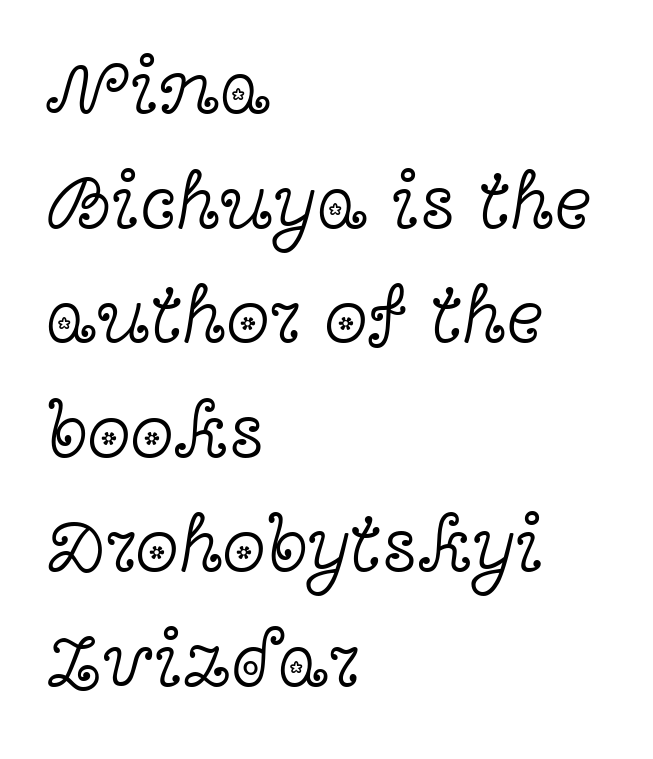
The letters advance in unequal steps, a hallmark of proportional type. Rule under the text: the space is simply empty. The rendering keeps characters at their native spacing. Is the type heavy? It reads as light-to-regular instead. Serifs: yes, visible at the terminals of the letterforms.
